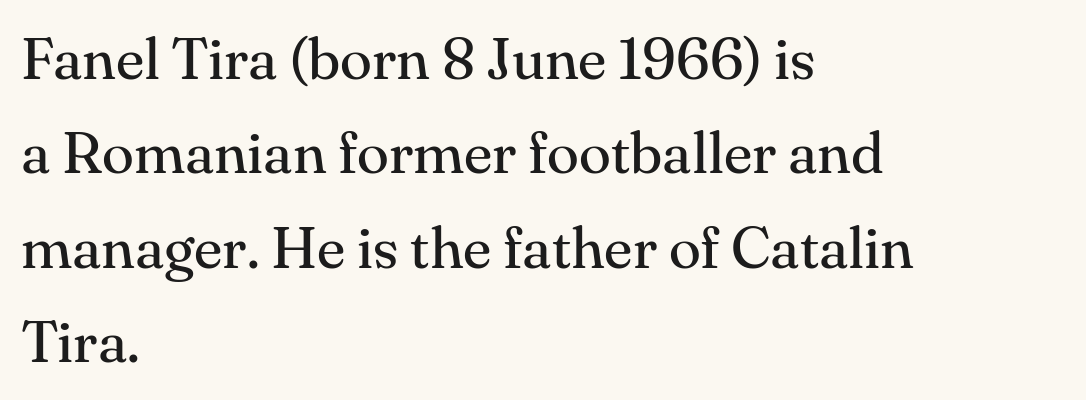
{"serif": "yes", "italic": "no", "bold": "no", "weight": "regular", "width": "normal", "stroke_contrast": "medium", "x_height": "small", "monospaced": "no", "underline": "no", "align": "left", "line_spacing": "normal", "line_spacing_ratio": 1.6, "letter_spacing": "normal", "letter_spacing_em": 0.0, "glyph_px": 59}
